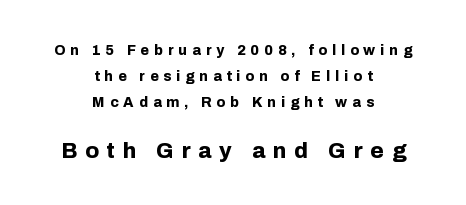
{"italic": "no", "bold": "yes", "underline": "no", "align": "center", "line_spacing_ratio": 1.86, "letter_spacing": "wide", "letter_spacing_em": 0.35, "larger_block": "second", "size_ratio": 1.57, "glyph_px": 22}
